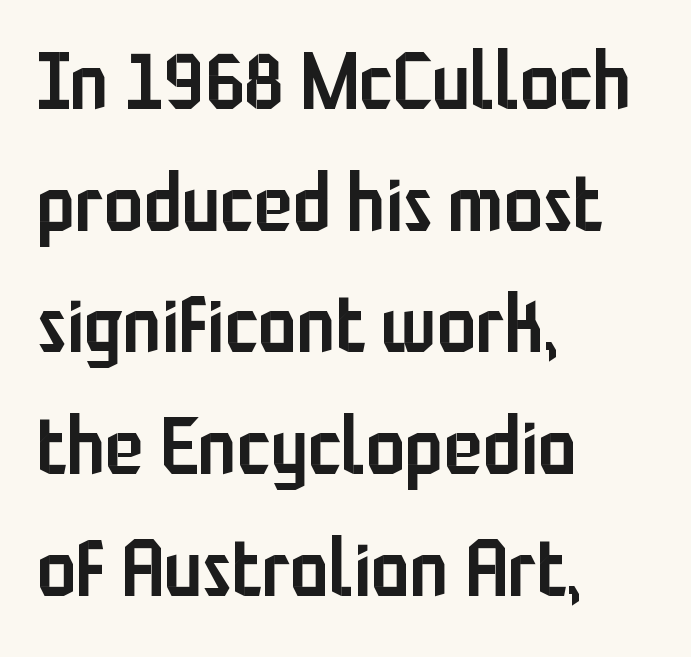
The image shows 79 px semibold, condensed sans-serif type, upright; set left-aligned, normal line spacing (1.54x), normal letter spacing, not underlined; low stroke contrast and a medium x-height.
